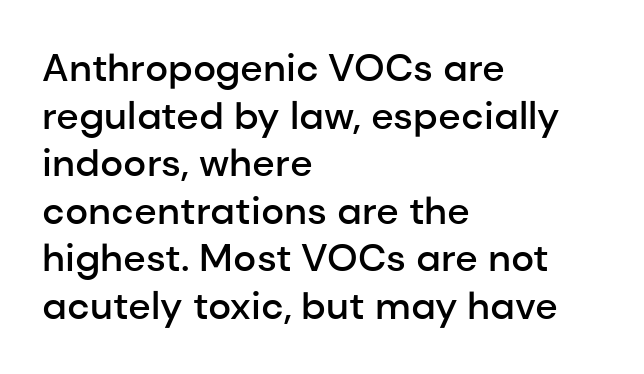
Q: Is the text bold? A: Semi-bold.
Q: Is the text italic (slanted)? A: No, it is upright.
Q: Is the typeface a serif or a sans-serif typeface? A: Sans-serif.
Q: Is the text underlined? A: No.
Q: How is the paragraph aligned? A: Left-aligned.
Q: Is the spacing between letters normal or unusually wide? A: Normal.
Q: Width (condensed, normal, or wide)? A: Normal.
Q: Stroke contrast? A: Low.
Q: x-height? A: Medium.
Q: Monospaced? A: No.
